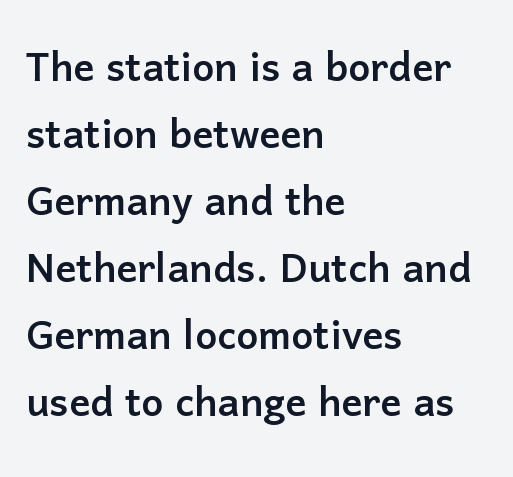
The zone under the glyphs is completely vacant. Is the letter spacing exaggerated? No — it looks like the ordinary default. Are there feet on the stems? There aren't — it's a sans. All the whitespace from short lines collects on the right. The space between consecutive lines is moderate. Upright lettering throughout.
